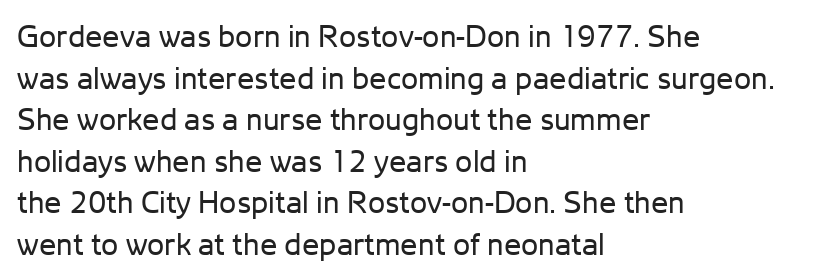
{"serif": "no", "italic": "no", "bold": "no", "weight": "regular", "width": "normal", "stroke_contrast": "low", "x_height": "medium", "monospaced": "no", "underline": "no", "align": "left", "line_spacing": "normal", "line_spacing_ratio": 1.34, "letter_spacing": "normal", "letter_spacing_em": 0.0, "glyph_px": 31}
